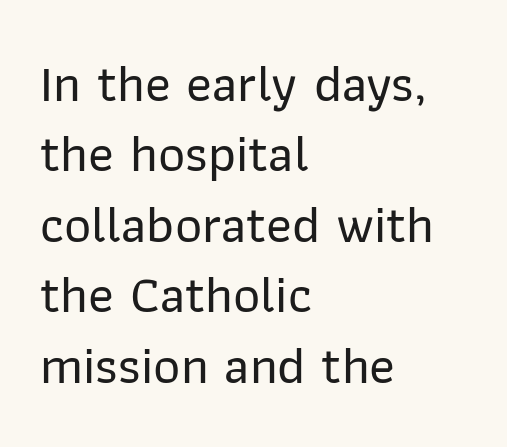
The image shows 53 px sans-serif type, upright; set left-aligned, normal line spacing (1.33x), normal letter spacing, not underlined; low stroke contrast and a medium x-height.
